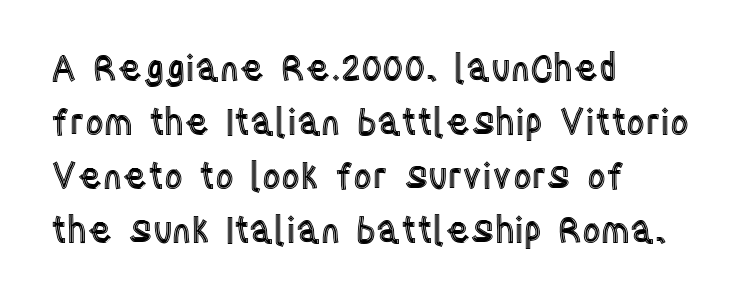
The image shows 36 px condensed type, upright; set left-aligned, normal line spacing (1.5x), normal letter spacing, not underlined; a large x-height.
